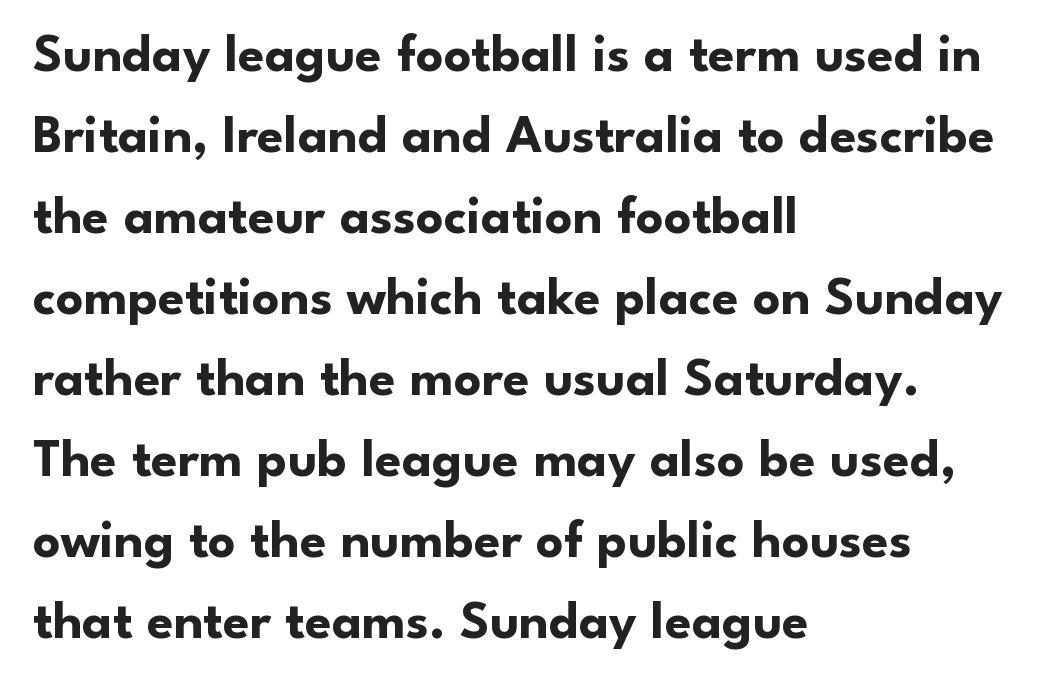
The image shows 54 px bold sans-serif type, upright; set left-aligned, normal line spacing (1.5x), normal letter spacing, not underlined; low stroke contrast and a small x-height.
